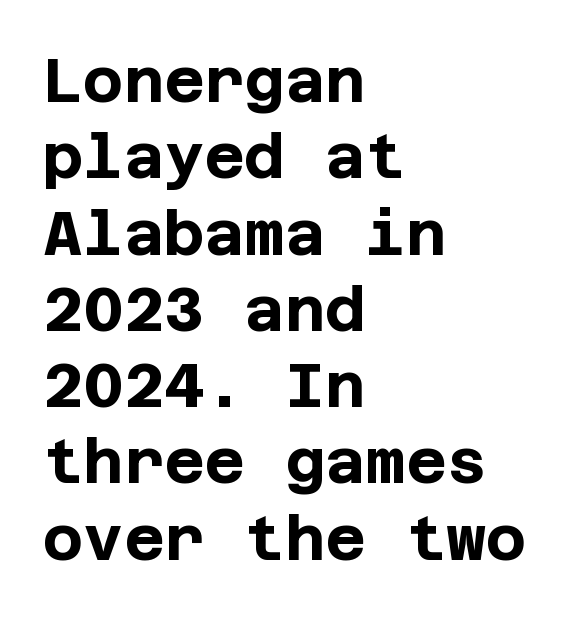
The zone under the glyphs is completely vacant. Italic? Not at all — the glyphs are vertical. Examine the stroke ends and you'll find no serifs. This rendering uses left alignment, leaving the right contour irregular. Students, this is bold: see how much ink each stroke carries. The letterforms sit shoulder to shoulder at normal distance.
